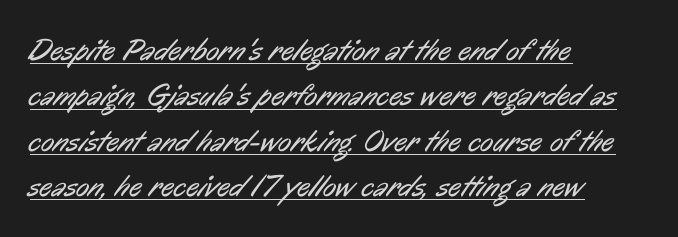
Q: Is the text bold? A: No.
Q: Is the typeface a serif or a sans-serif typeface? A: Sans-serif.
Q: Is the text underlined? A: Yes.
Q: How is the paragraph aligned? A: Left-aligned.
Q: Is the spacing between letters normal or unusually wide? A: Normal.
Q: Is the spacing between lines tight, normal or loose? A: Normal.
Q: Width (condensed, normal, or wide)? A: Condensed.
Q: Stroke contrast? A: Low.
Q: x-height? A: Medium.
Q: Monospaced? A: No.
